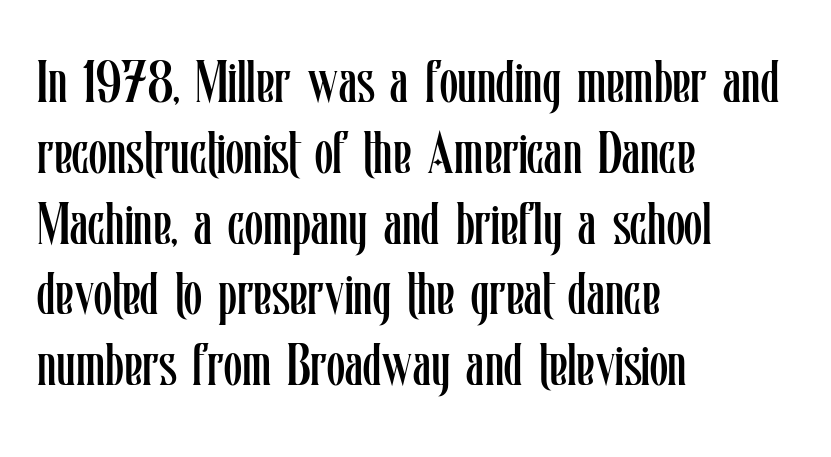
The passage shown is typed in a proportional face where columns would drift. Where is the straight margin? On the left. When letters stand straight like this, we call the style roman or upright. The gaps between neighbouring characters are ordinary and unremarkable. No extra ink here — the face is not bold.
